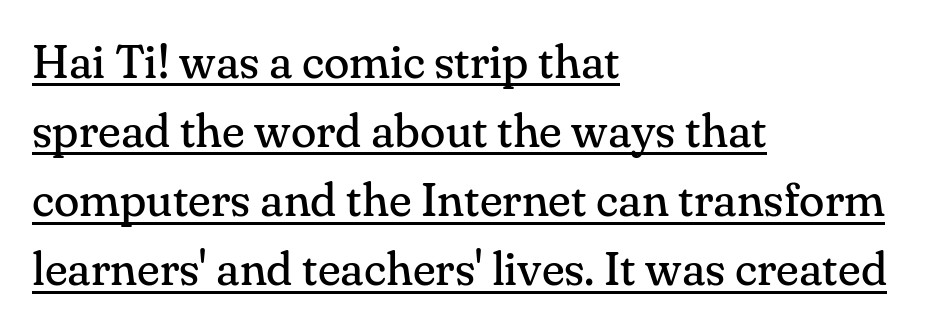
The image shows 47 px regular-weight serif type, upright; set left-aligned, normal line spacing (1.47x), normal letter spacing, underlined; medium stroke contrast and a small x-height.
